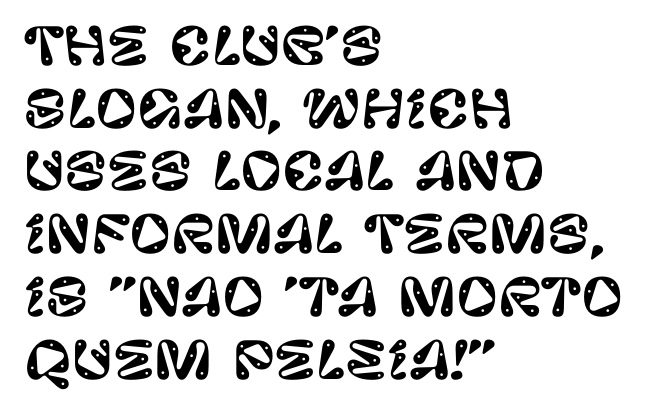
Character widths vary here, with narrow letters taking less room than wide ones. Descenders are the only things crossing below the line. One-word summary of the alignment: left.
